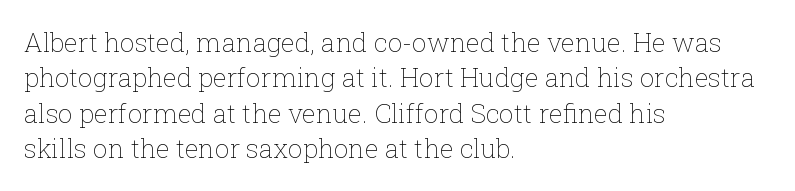
Vertically, the passage feels balanced, rows spaced as you'd expect. No italicization has been applied; the sample stays upright. A bare baseline throughout the passage. Think standard paragraph weight, or any step lighter than that.
